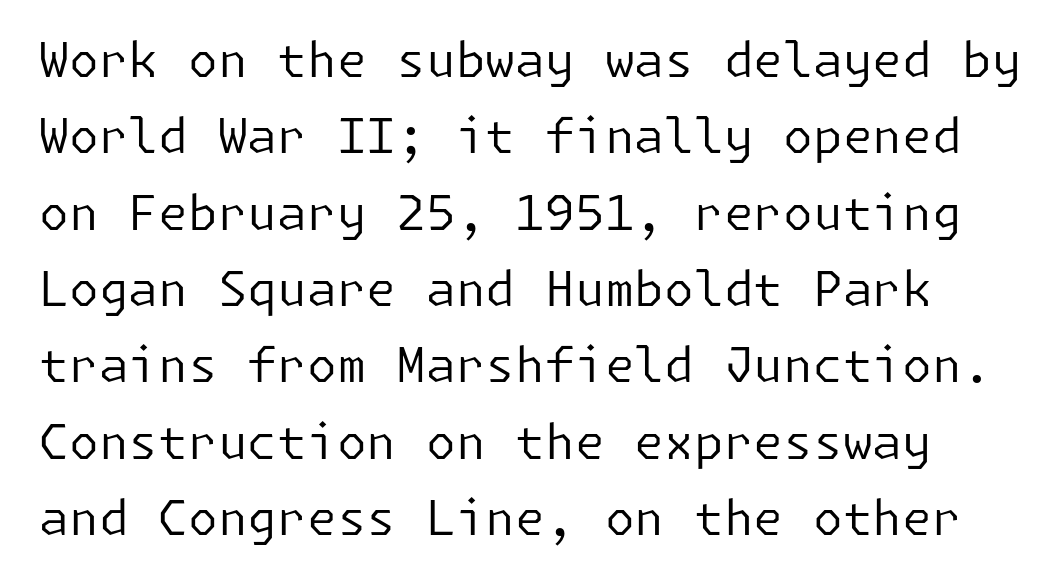
The image shows 48 px regular-weight sans-serif type, upright; set normal line spacing (1.59x), normal letter spacing, not underlined; low stroke contrast and a medium x-height.
